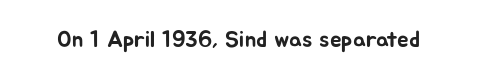
The image shows 23 px text type, upright; set normal letter spacing, not underlined.
